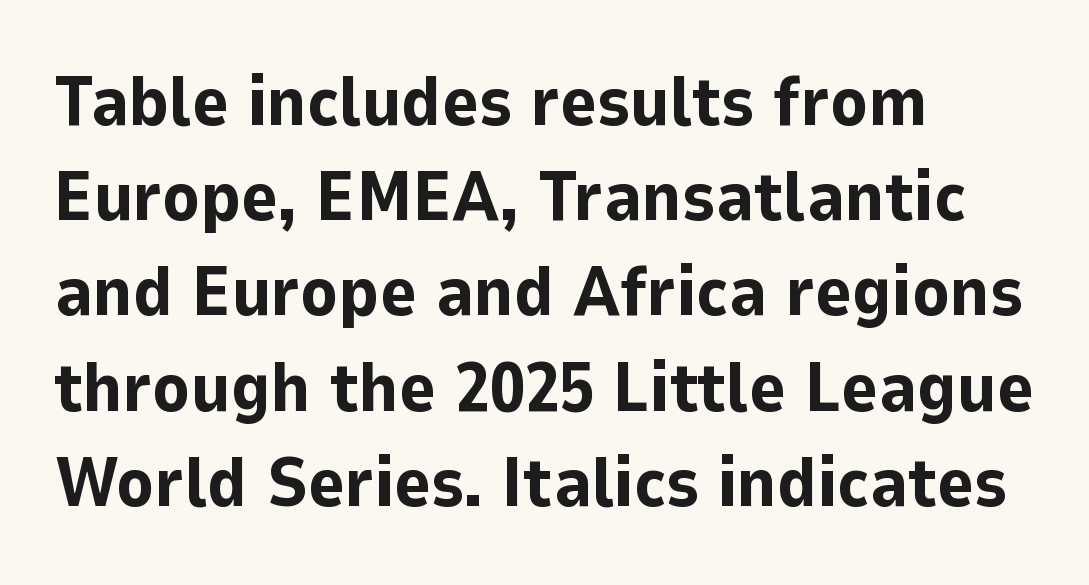
Q: Is the text bold? A: Yes.
Q: Is the text italic (slanted)? A: No, it is upright.
Q: Is the typeface a serif or a sans-serif typeface? A: Sans-serif.
Q: Is the text underlined? A: No.
Q: How is the paragraph aligned? A: Left-aligned.
Q: Is the spacing between letters normal or unusually wide? A: Normal.
Q: Is the spacing between lines tight, normal or loose? A: Normal.
Q: Width (condensed, normal, or wide)? A: Normal.
Q: Stroke contrast? A: Low.
Q: x-height? A: Medium.
Q: Monospaced? A: No.
